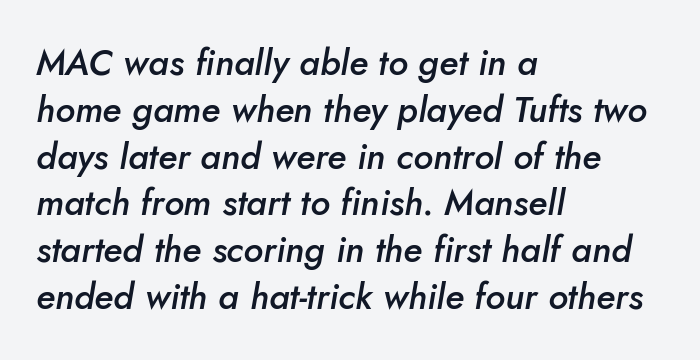
Vertical spacing — default. The rendering applies a slant to the glyphs. Has an underline been added? It has not. The typesetter chose a ragged-right arrangement here. These lines keep a tight, regular rhythm from letter to letter. Look at the stroke-to-counter ratio: somewhat heavy, a semibold.
